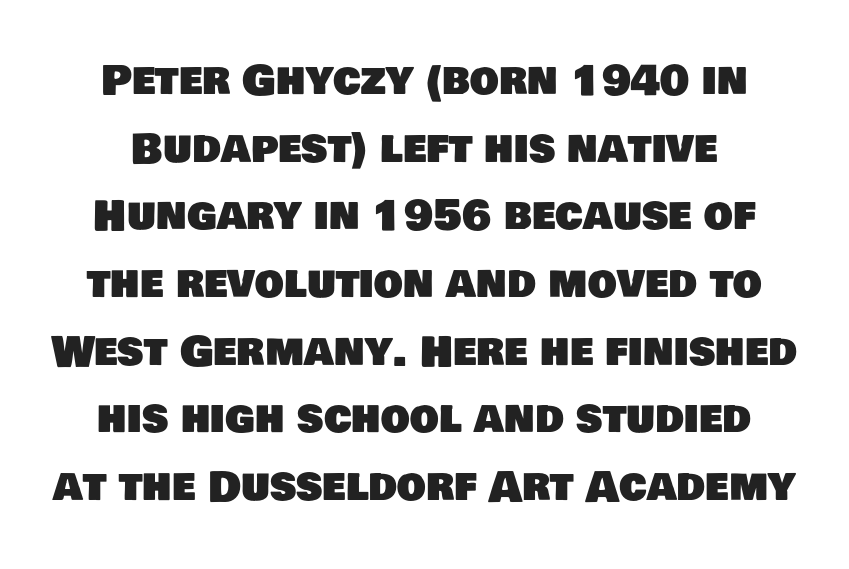
{"serif": "no", "width": "normal", "stroke_contrast": "low", "x_height": "large", "monospaced": "no", "underline": "no", "line_spacing": "normal", "line_spacing_ratio": 1.65, "letter_spacing": "normal", "letter_spacing_em": 0.0, "glyph_px": 41}
